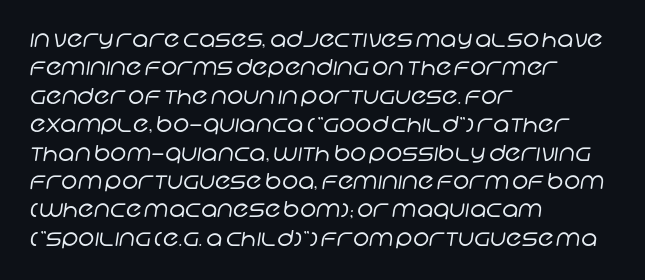
Q: Is the text bold? A: No.
Q: Is the text underlined? A: No.
Q: How is the paragraph aligned? A: Left-aligned.
Q: Is the spacing between letters normal or unusually wide? A: Normal.
Q: Is the spacing between lines tight, normal or loose? A: Normal.
